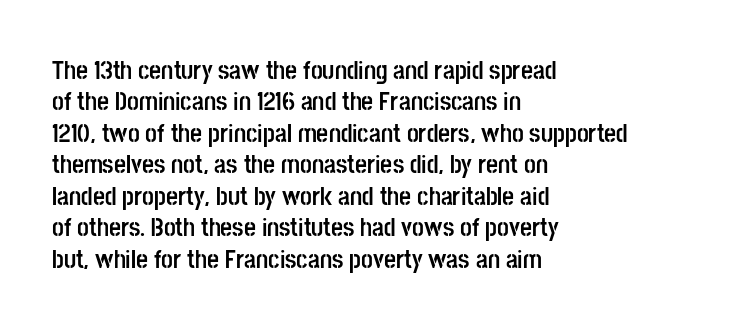
{"italic": "no", "bold": "yes", "underline": "no", "align": "left", "line_spacing_ratio": 1.21, "letter_spacing": "normal", "letter_spacing_em": 0.0, "glyph_px": 26}
